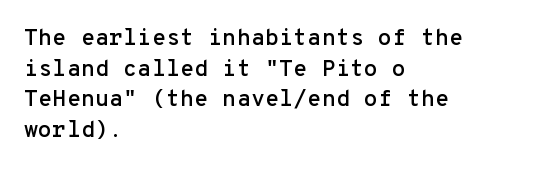
A typesetter would call this leading conventional body-copy spacing. No italicization has been applied; the sample stays upright. Tracking value appears to be zero — textbook default spacing. Short and long lines alike share a common starting point at left. Decoration check: the copy has no underline.
